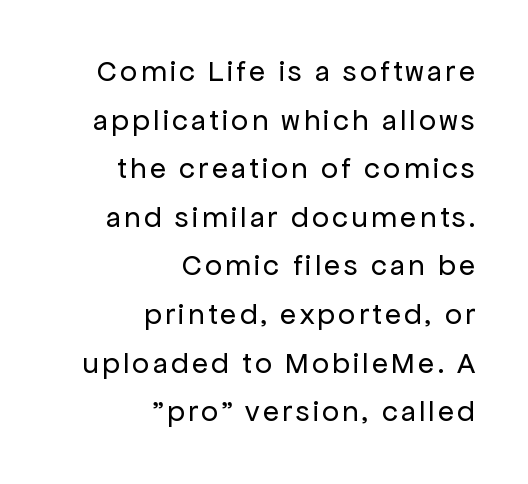
A quiet, ordinary-to-light weight characterises the typeface. Spacing verdict: proportional, widths tailored to each character. Observe the absence of serifs on each vertical stroke in this sample. Successive baselines arrive at the customary interval. Short and long lines alike share a common ending point at right. Rule under the text: the space is simply empty.
